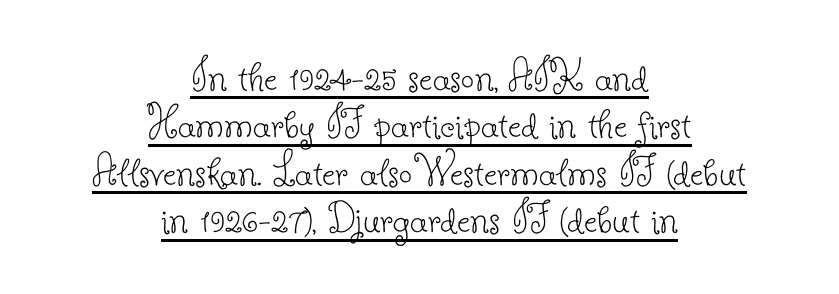
Is this a sans? No — the strokes have serifs. Rows of type sit shoulder to shoulder in the vertical direction. Between one letter and the next there's only the usual sliver of space. Do the characters align in a grid? No, the font is proportional.
